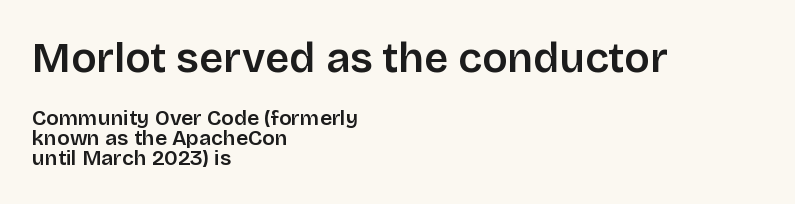
{"serif": "no", "italic": "no", "bold": "semi", "weight": "semibold", "width": "normal", "stroke_contrast": "low", "x_height": "large", "monospaced": "no", "underline": "no", "align": "left", "line_spacing": "tight", "line_spacing_ratio": 0.95, "letter_spacing": "normal", "letter_spacing_em": 0.0, "larger_block": "first", "size_ratio": 2.0, "glyph_px": 42}
